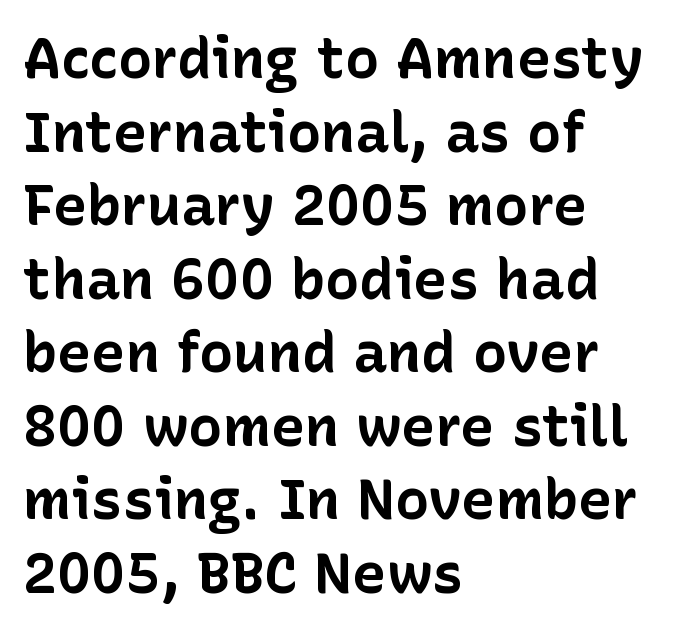
Q: Is the text bold? A: Yes.
Q: Is the text italic (slanted)? A: No, it is upright.
Q: Is the typeface a serif or a sans-serif typeface? A: Sans-serif.
Q: Is the text underlined? A: No.
Q: How is the paragraph aligned? A: Left-aligned.
Q: Is the spacing between letters normal or unusually wide? A: Normal.
Q: Is the spacing between lines tight, normal or loose? A: Normal.
Q: Width (condensed, normal, or wide)? A: Normal.
Q: Stroke contrast? A: Low.
Q: x-height? A: Medium.
Q: Monospaced? A: No.
